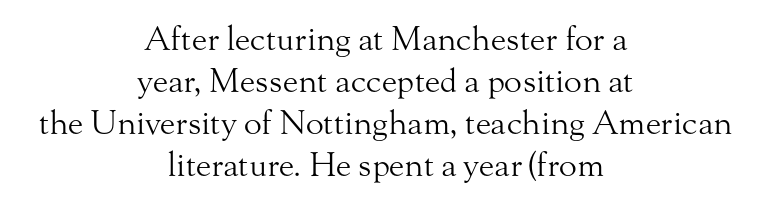
A light-to-regular cut is what we see here. The axis of the letterforms is exactly vertical. Underline: absent. The passage is arranged like a title page — every line centered. The designer went with a serif here, giving each stem small feet. Note the varied advance widths — an 'i' is clearly narrower than an 'm'.
